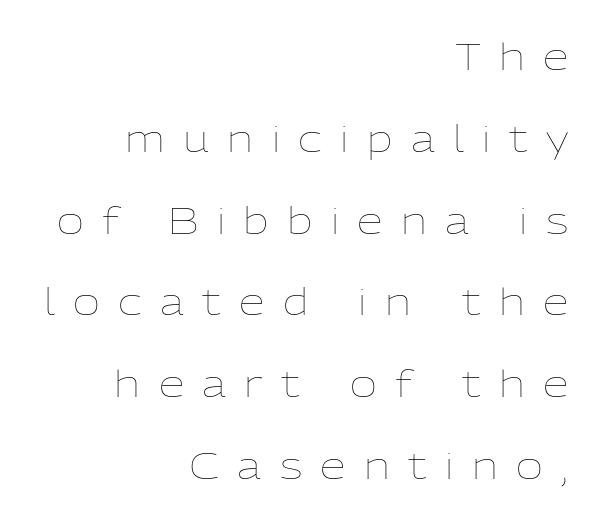
Visually the block forms a straight wall on the right and a jagged coastline on the left. Has an underline been added? It has not. The lines are spread far apart with generous leading. A quiet, ordinary-to-light weight characterises the typeface. The gaps between neighbouring characters are conspicuously large. Think of a printed novel: that variable character pitch is what you see here.
